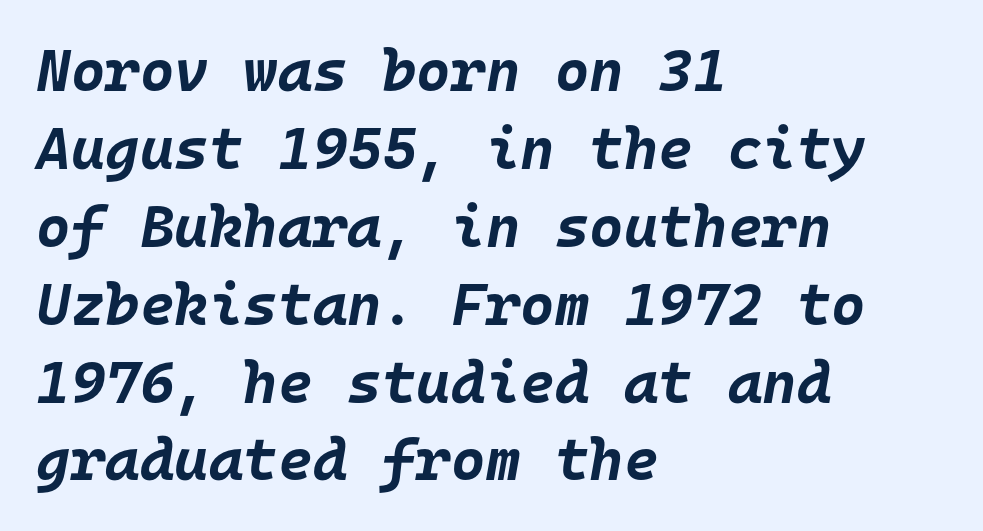
Q: Is the text bold? A: Yes.
Q: Is the text italic (slanted)? A: Yes, it leans right by about 10 degrees.
Q: Is the text underlined? A: No.
Q: How is the paragraph aligned? A: Left-aligned.
Q: Is the spacing between letters normal or unusually wide? A: Normal.
Q: Is the spacing between lines tight, normal or loose? A: Normal.
Q: Width (condensed, normal, or wide)? A: Normal.
Q: Stroke contrast? A: Low.
Q: x-height? A: Large.
Q: Monospaced? A: Yes.
